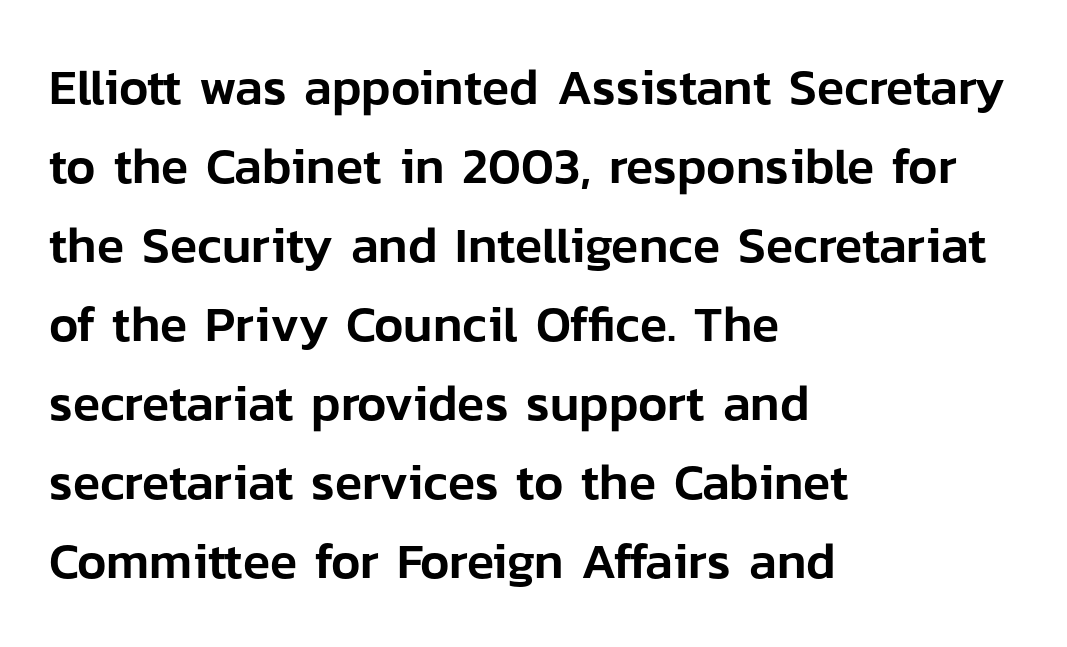
Q: Is the text italic (slanted)? A: No, it is upright.
Q: Is the typeface a serif or a sans-serif typeface? A: Sans-serif.
Q: Is the text underlined? A: No.
Q: How is the paragraph aligned? A: Left-aligned.
Q: Is the spacing between letters normal or unusually wide? A: Normal.
Q: Is the spacing between lines tight, normal or loose? A: Normal.
Q: Width (condensed, normal, or wide)? A: Normal.
Q: Stroke contrast? A: Low.
Q: x-height? A: Medium.
Q: Monospaced? A: No.
